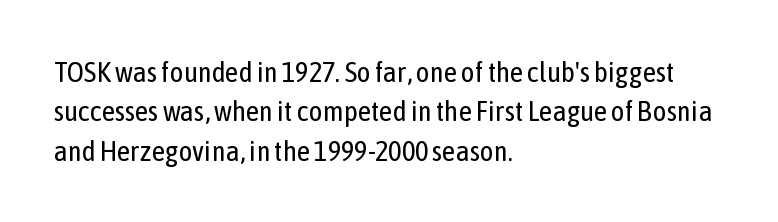
Q: Is the text bold? A: No.
Q: Is the text italic (slanted)? A: No, it is upright.
Q: Is the typeface a serif or a sans-serif typeface? A: Sans-serif.
Q: Is the text underlined? A: No.
Q: How is the paragraph aligned? A: Left-aligned.
Q: Is the spacing between letters normal or unusually wide? A: Normal.
Q: Is the spacing between lines tight, normal or loose? A: Normal.
Q: Width (condensed, normal, or wide)? A: Condensed.
Q: Stroke contrast? A: Low.
Q: x-height? A: Medium.
Q: Monospaced? A: No.
